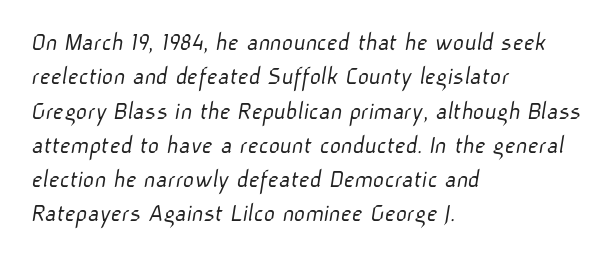
{"bold": "no", "underline": "no", "align": "left", "line_spacing": "normal", "line_spacing_ratio": 1.27, "letter_spacing": "normal", "letter_spacing_em": 0.0, "glyph_px": 27}
